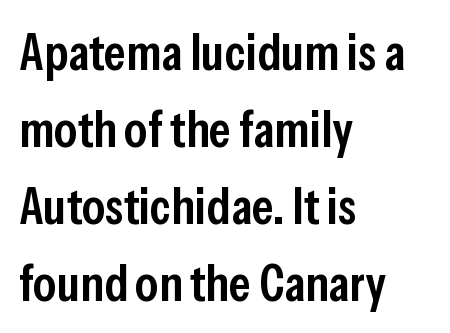
{"serif": "no", "italic": "no", "bold": "semi", "weight": "semibold", "width": "condensed", "stroke_contrast": "low", "x_height": "medium", "monospaced": "no", "underline": "no", "align": "left", "line_spacing": "normal", "line_spacing_ratio": 1.48, "letter_spacing": "normal", "letter_spacing_em": 0.0, "glyph_px": 52}
